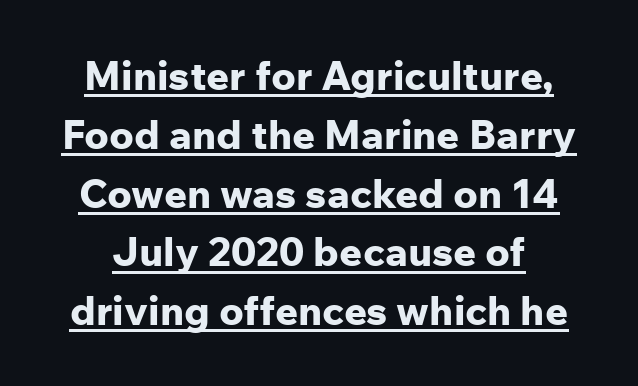
One glance says typical: line gaps are just what's usual. Compared with typical body copy, the letter spacing here is the same. The letters advance in unequal steps, a hallmark of proportional type. Examine the stroke ends and you'll find no serifs. Heavy, bold letterforms. It's the straight-up-and-down kind of type.
